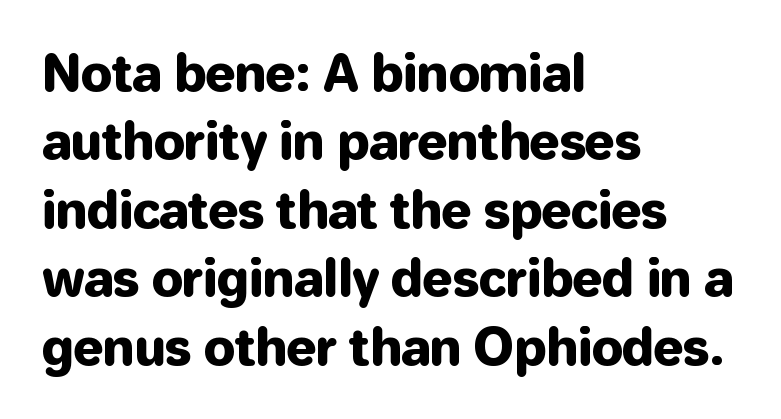
The image shows 50 px sans-serif type, upright; set left-aligned, normal line spacing (1.37x), normal letter spacing, not underlined; low stroke contrast and a medium x-height.
